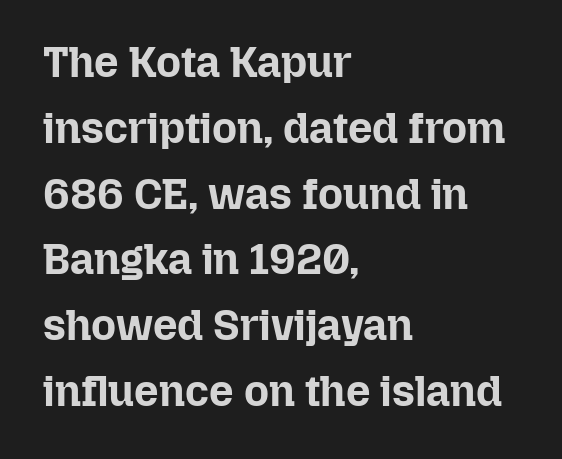
Q: Is the text bold? A: Yes.
Q: Is the text italic (slanted)? A: No, it is upright.
Q: Is the text underlined? A: No.
Q: How is the paragraph aligned? A: Left-aligned.
Q: Is the spacing between letters normal or unusually wide? A: Normal.
Q: Is the spacing between lines tight, normal or loose? A: Normal.
Q: Width (condensed, normal, or wide)? A: Normal.
Q: Stroke contrast? A: Low.
Q: x-height? A: Medium.
Q: Monospaced? A: No.
